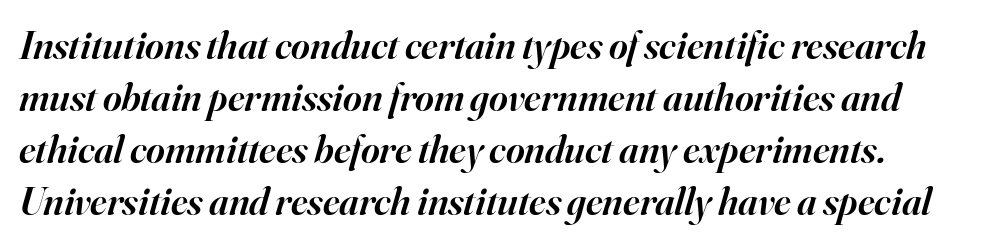
The baseline area is clear. Character widths vary here, with narrow letters taking less room than wide ones. Baseline-to-baseline distance is the conventional proportion of letter height. Students, note that the glyphs here touch the page at normal intervals.
